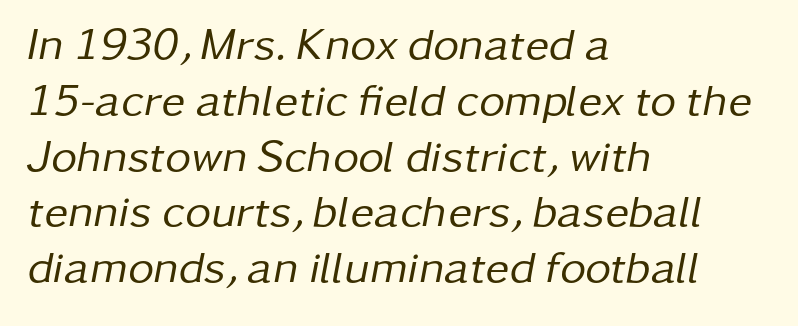
On a weight scale, this lands at 450 or below. Look at the tracking — it's just the regular setting, nothing added. Lines of text with bare space underneath. Do the characters align in a grid? No, the font is proportional.
